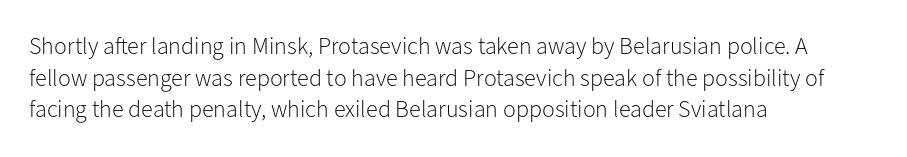
The image shows 24 px text type, upright; set left-aligned, normal line spacing (1.32x), normal letter spacing, not underlined.
